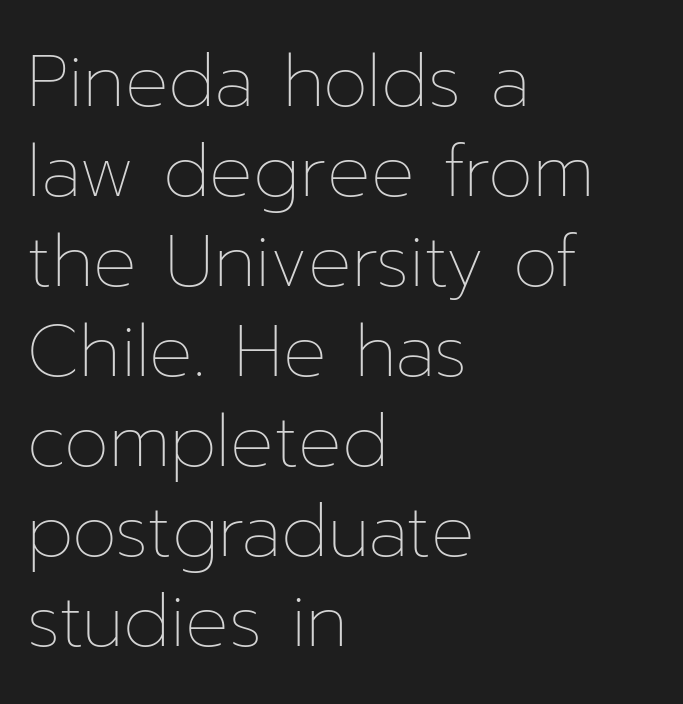
Q: Is the text bold? A: No.
Q: Is the text italic (slanted)? A: No, it is upright.
Q: Is the text underlined? A: No.
Q: How is the paragraph aligned? A: Left-aligned.
Q: Is the spacing between letters normal or unusually wide? A: Normal.
Q: Is the spacing between lines tight, normal or loose? A: Normal.
Q: Width (condensed, normal, or wide)? A: Normal.
Q: Stroke contrast? A: Low.
Q: x-height? A: Medium.
Q: Monospaced? A: No.
